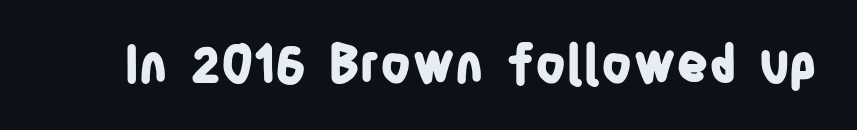
The image shows 50 px bold, condensed sans-serif type, upright; set normal letter spacing, not underlined; low stroke contrast and a large x-height.
